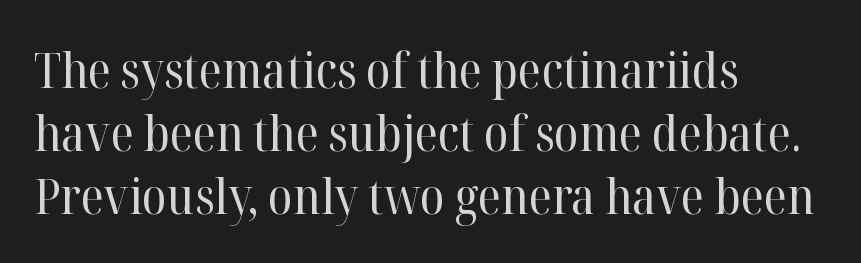
Q: Is the text bold? A: No.
Q: Is the text italic (slanted)? A: No, it is upright.
Q: Is the typeface a serif or a sans-serif typeface? A: Serif.
Q: Is the text underlined? A: No.
Q: How is the paragraph aligned? A: Left-aligned.
Q: Is the spacing between letters normal or unusually wide? A: Normal.
Q: Is the spacing between lines tight, normal or loose? A: Normal.
Q: Width (condensed, normal, or wide)? A: Normal.
Q: Stroke contrast? A: High.
Q: x-height? A: Medium.
Q: Monospaced? A: No.
